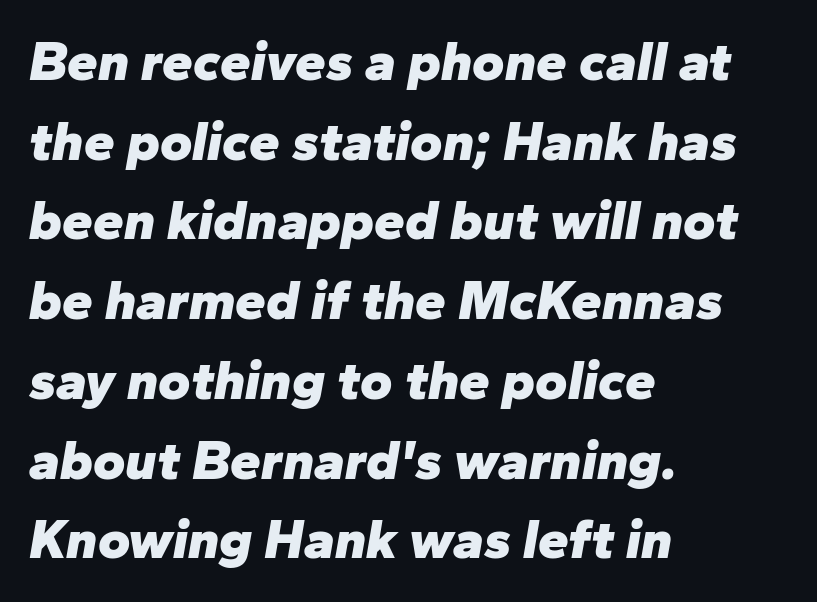
This sample has the flowing, uneven cadence of proportional lettering. Glance below the letters and you will spot only blank space. Students, this is bold: see how much ink each stroke carries. Each word holds together tightly as a unit, with standard inter-letter gaps. If you drew a line through each stem, it would be angled.
